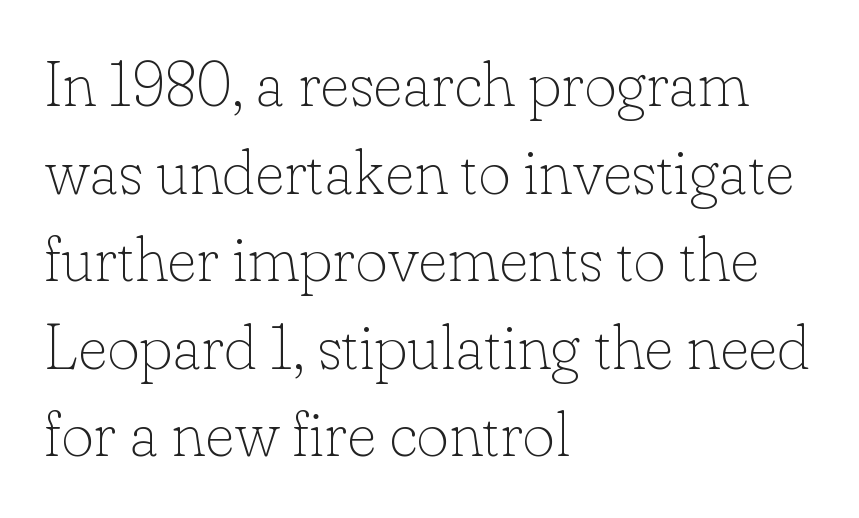
Q: Is the text bold? A: No.
Q: Is the text italic (slanted)? A: No, it is upright.
Q: Is the typeface a serif or a sans-serif typeface? A: Serif.
Q: Is the text underlined? A: No.
Q: How is the paragraph aligned? A: Left-aligned.
Q: Is the spacing between letters normal or unusually wide? A: Normal.
Q: Is the spacing between lines tight, normal or loose? A: Normal.
Q: Width (condensed, normal, or wide)? A: Normal.
Q: Stroke contrast? A: Low.
Q: x-height? A: Small.
Q: Monospaced? A: No.
